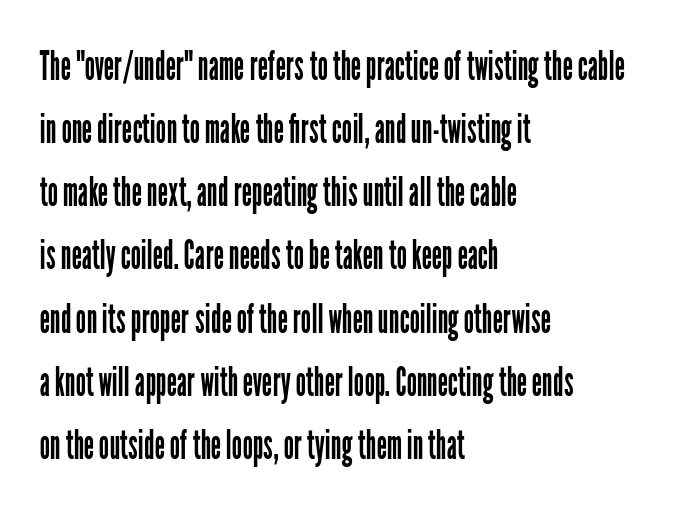
Q: Is the text bold? A: No.
Q: Is the text italic (slanted)? A: No, it is upright.
Q: Is the typeface a serif or a sans-serif typeface? A: Sans-serif.
Q: Is the text underlined? A: No.
Q: How is the paragraph aligned? A: Left-aligned.
Q: Is the spacing between letters normal or unusually wide? A: Normal.
Q: Is the spacing between lines tight, normal or loose? A: Normal.
Q: Width (condensed, normal, or wide)? A: Condensed.
Q: Stroke contrast? A: Low.
Q: x-height? A: Medium.
Q: Monospaced? A: No.
